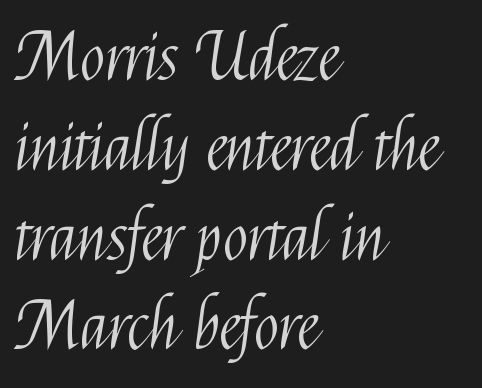
{"serif": "no", "bold": "no", "weight": "light", "width": "condensed", "stroke_contrast": "medium", "x_height": "medium", "monospaced": "no", "underline": "no", "align": "left", "line_spacing": "normal", "line_spacing_ratio": 1.36, "letter_spacing": "normal", "letter_spacing_em": 0.0, "glyph_px": 66}
